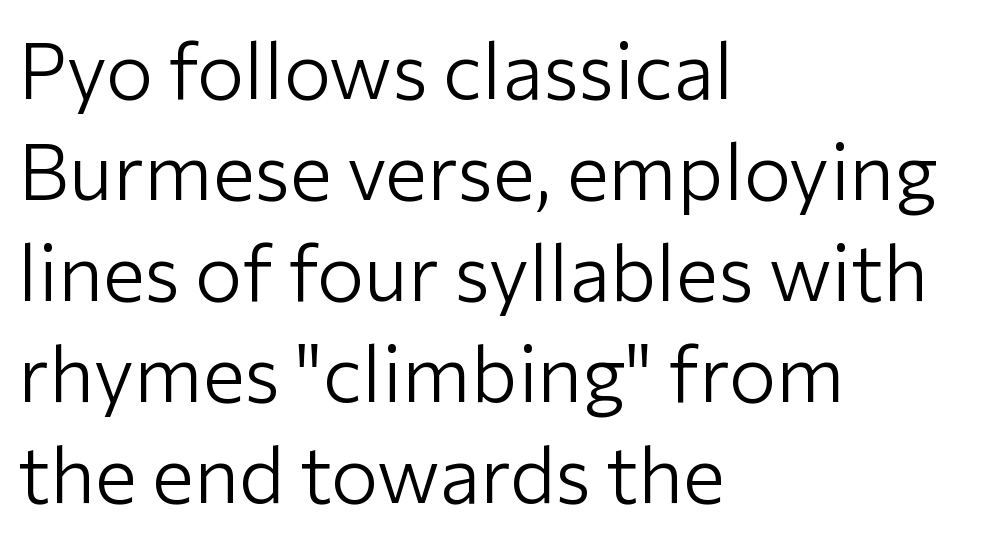
{"serif": "no", "italic": "no", "bold": "no", "weight": "light", "width": "normal", "stroke_contrast": "low", "x_height": "medium", "monospaced": "no", "underline": "no", "align": "left", "line_spacing": "normal", "line_spacing_ratio": 1.28, "letter_spacing": "normal", "letter_spacing_em": 0.0, "glyph_px": 79}
